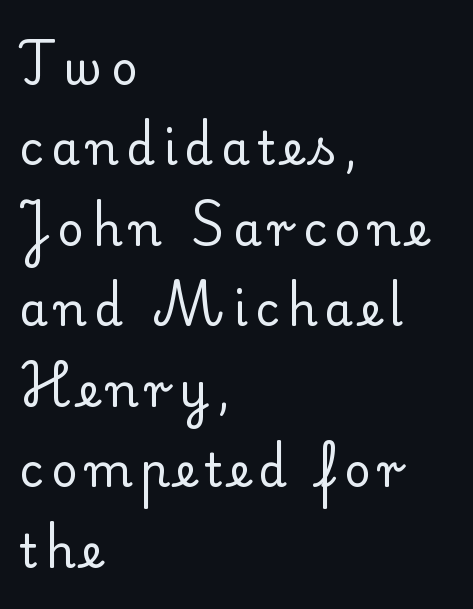
One-word summary of the alignment: left. The typesetting does not lean heavy: it is not bold. The letters carry serifs — small finishing strokes at the ends of their stems. Honestly, there is no underline to notice here at all.
